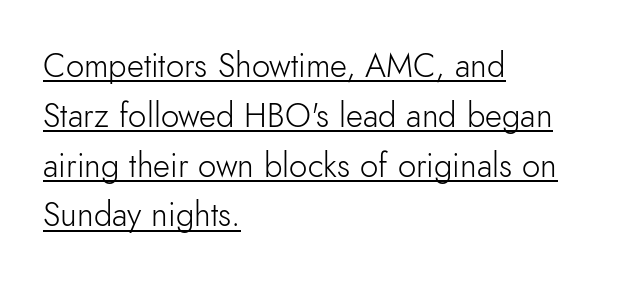
The image shows 33 px light sans-serif type, upright; set left-aligned, normal line spacing (1.51x), normal letter spacing, underlined; low stroke contrast and a small x-height.
